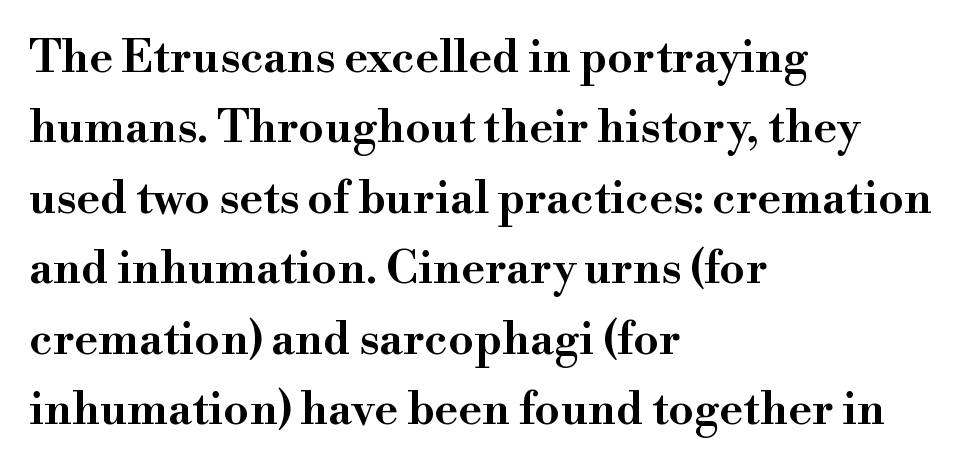
Q: Is the text bold? A: Semi-bold.
Q: Is the text italic (slanted)? A: No, it is upright.
Q: Is the typeface a serif or a sans-serif typeface? A: Serif.
Q: Is the text underlined? A: No.
Q: How is the paragraph aligned? A: Left-aligned.
Q: Is the spacing between letters normal or unusually wide? A: Normal.
Q: Is the spacing between lines tight, normal or loose? A: Normal.
Q: Width (condensed, normal, or wide)? A: Normal.
Q: Stroke contrast? A: High.
Q: x-height? A: Small.
Q: Monospaced? A: No.
